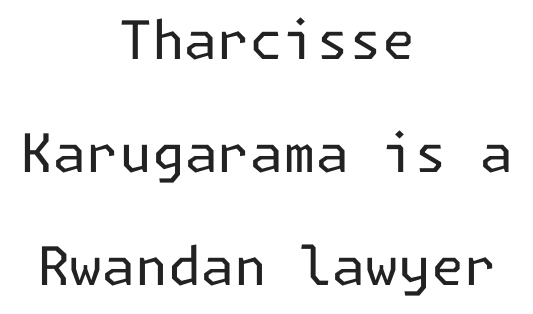
Q: Is the text bold? A: No.
Q: Is the text italic (slanted)? A: No, it is upright.
Q: Is the typeface a serif or a sans-serif typeface? A: Sans-serif.
Q: Is the text underlined? A: No.
Q: How is the paragraph aligned? A: Centered.
Q: Is the spacing between letters normal or unusually wide? A: Normal.
Q: Is the spacing between lines tight, normal or loose? A: Loose.
Q: Width (condensed, normal, or wide)? A: Normal.
Q: Stroke contrast? A: Low.
Q: x-height? A: Medium.
